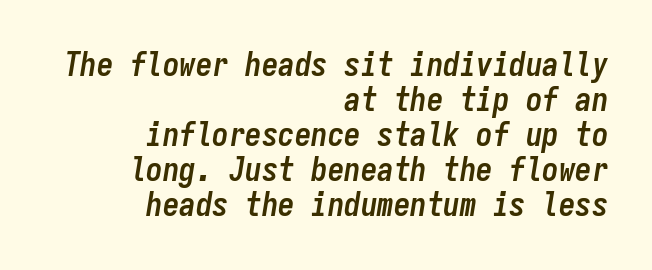
{"italic": "yes", "lean": "right", "slant_degrees": 9, "bold": "yes", "weight": "semibold", "width": "condensed", "stroke_contrast": "low", "x_height": "medium", "monospaced": "yes", "underline": "no", "align": "right", "line_spacing": "tight", "line_spacing_ratio": 1.06, "letter_spacing": "normal", "letter_spacing_em": 0.0, "glyph_px": 33}
